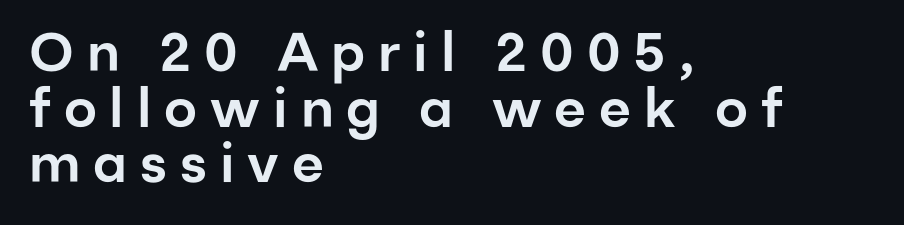
The area under the type is left untouched. Style check: upright. Note the varied advance widths — an 'i' is clearly narrower than an 'm'. I'd call this a sans setting — the letters go barefoot. Typeset ragged right — the left edge is the straight one. Letter spacing: wide.
